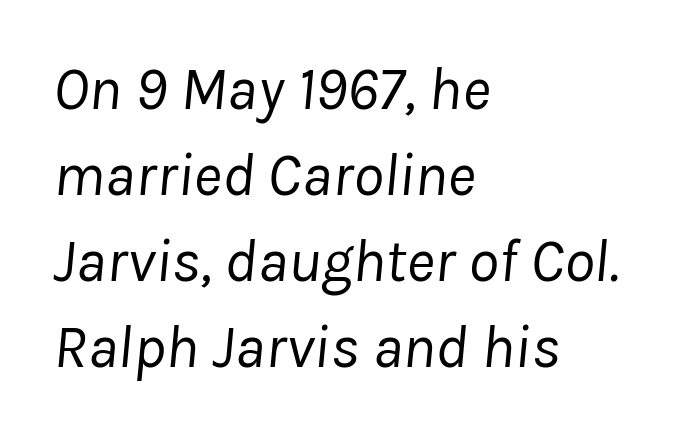
{"italic": "yes", "lean": "right", "slant_degrees": 8, "bold": "no", "weight": "regular", "width": "normal", "stroke_contrast": "low", "x_height": "medium", "monospaced": "no", "underline": "no", "align": "left", "line_spacing": "normal", "line_spacing_ratio": 1.41, "letter_spacing": "normal", "letter_spacing_em": 0.0, "glyph_px": 61}
